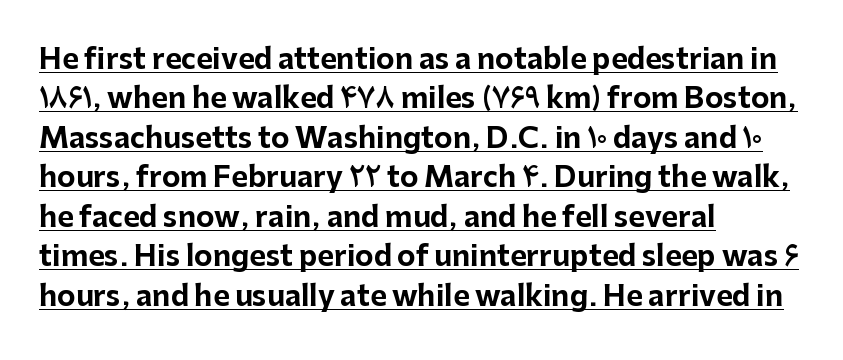
Q: Is the text bold? A: Yes.
Q: Is the text italic (slanted)? A: No, it is upright.
Q: Is the typeface a serif or a sans-serif typeface? A: Sans-serif.
Q: Is the text underlined? A: Yes.
Q: How is the paragraph aligned? A: Left-aligned.
Q: Is the spacing between letters normal or unusually wide? A: Normal.
Q: Is the spacing between lines tight, normal or loose? A: Normal.
Q: Width (condensed, normal, or wide)? A: Normal.
Q: Stroke contrast? A: Low.
Q: x-height? A: Medium.
Q: Monospaced? A: No.
